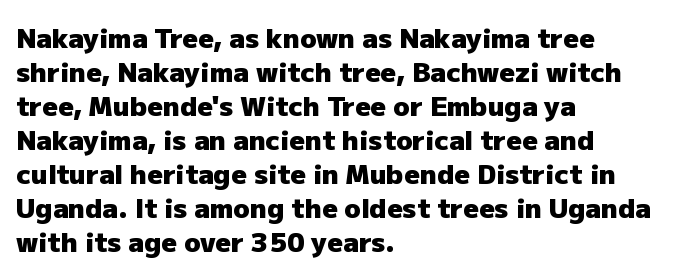
The image shows 27 px bold type, upright; set left-aligned, normal line spacing (1.26x), normal letter spacing, not underlined.
